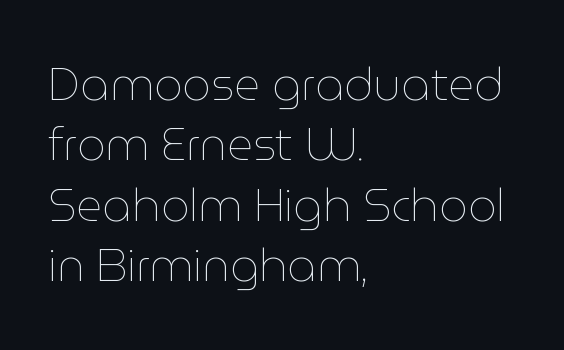
Q: Is the text bold? A: No.
Q: Is the text italic (slanted)? A: No, it is upright.
Q: Is the text underlined? A: No.
Q: How is the paragraph aligned? A: Left-aligned.
Q: Is the spacing between letters normal or unusually wide? A: Normal.
Q: Is the spacing between lines tight, normal or loose? A: Normal.
Q: Width (condensed, normal, or wide)? A: Normal.
Q: Stroke contrast? A: Low.
Q: x-height? A: Medium.
Q: Monospaced? A: No.
